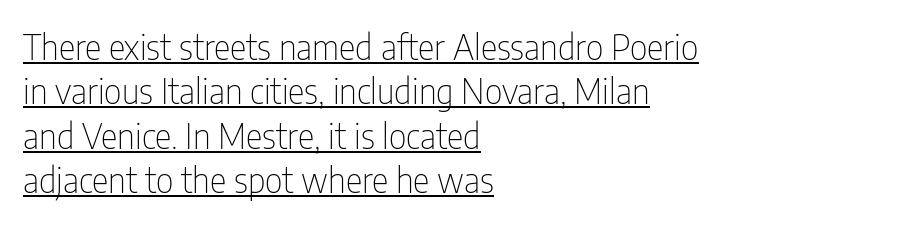
Q: Is the text bold? A: No.
Q: Is the text italic (slanted)? A: No, it is upright.
Q: Is the typeface a serif or a sans-serif typeface? A: Sans-serif.
Q: Is the text underlined? A: Yes.
Q: How is the paragraph aligned? A: Left-aligned.
Q: Is the spacing between letters normal or unusually wide? A: Normal.
Q: Is the spacing between lines tight, normal or loose? A: Normal.
Q: Width (condensed, normal, or wide)? A: Condensed.
Q: Stroke contrast? A: Low.
Q: x-height? A: Medium.
Q: Monospaced? A: No.
